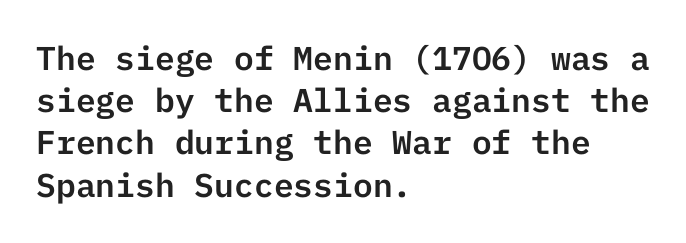
{"serif": "no", "italic": "no", "width": "normal", "stroke_contrast": "low", "x_height": "medium", "underline": "no", "align": "left", "line_spacing": "normal", "line_spacing_ratio": 1.28, "letter_spacing": "normal", "letter_spacing_em": 0.0, "glyph_px": 33}
